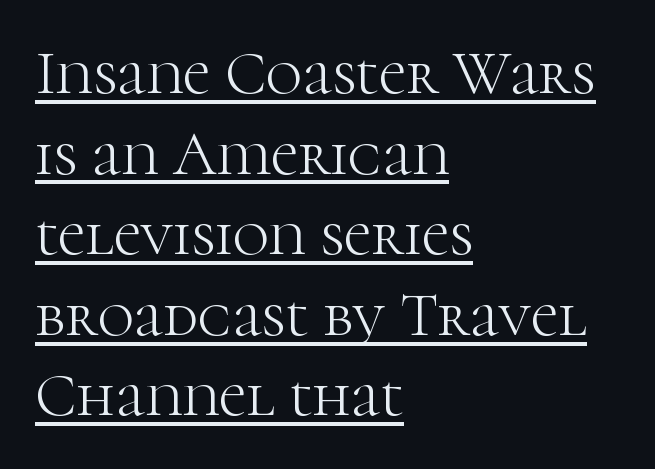
The typeface chosen for these lines features serifs. Casual observation: everything's shoved over to the left. Italic? Not at all — the glyphs are vertical. The face used here is proportionally spaced, like ordinary book or web type. The letterforms sit at book weight or below. In designer terms, the underline attribute is active on this setting.
